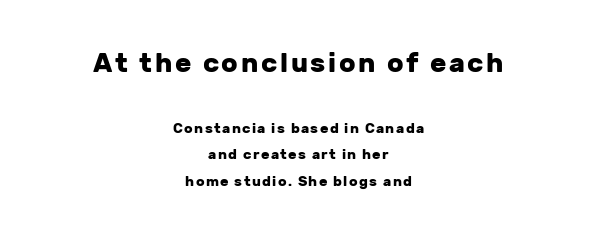
Rule under the text: the space is simply empty. The face used here has the dense, thick strokes of a bold. A great deal of white space separates one row of letters from the next. Posture: straight, roman, zero tilt.
